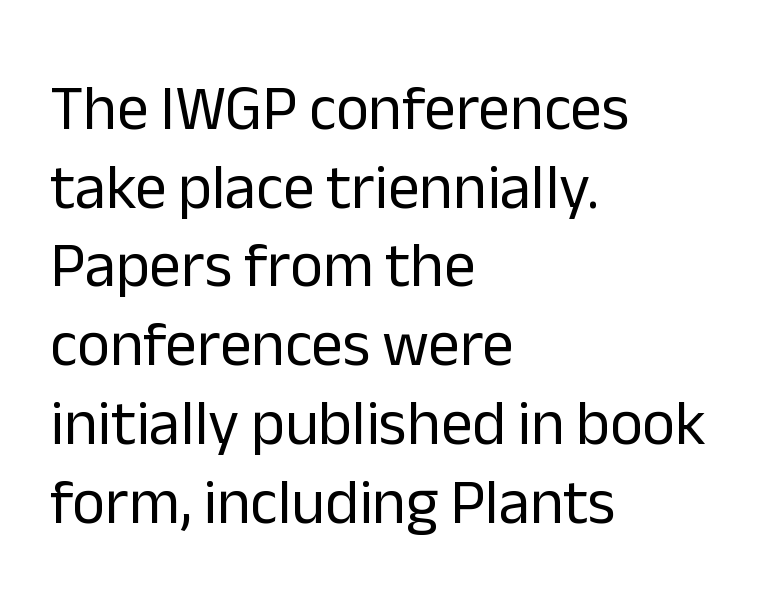
Check the space under the baseline: it is left empty. Stems here are at most as thick as an everyday book face. Italic? Not at all — the glyphs are vertical. Vertically, the passage feels balanced, rows spaced as you'd expect. Stroke terminals: plain, sans-serif.
